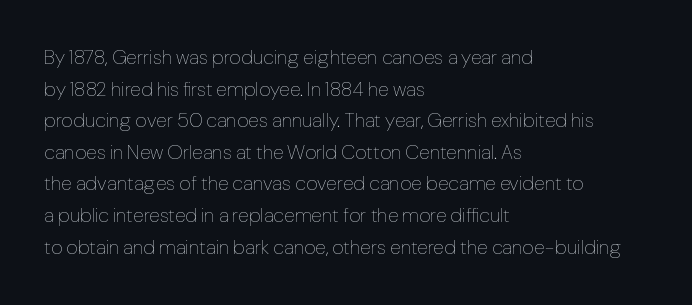
Teacher's note: observe the even left margin — that is flush-left alignment. The passage shown is not underscored anywhere. The rendering uses a moderate line-height, typical for paragraphs. Ascenders rise straight up at ninety degrees. Nobody touched the tracking dial on this one.
